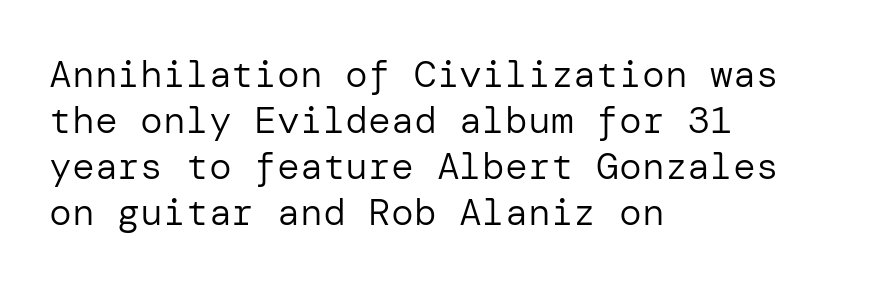
Q: Is the text bold? A: No.
Q: Is the text italic (slanted)? A: No, it is upright.
Q: Is the typeface a serif or a sans-serif typeface? A: Sans-serif.
Q: Is the text underlined? A: No.
Q: How is the paragraph aligned? A: Left-aligned.
Q: Is the spacing between letters normal or unusually wide? A: Normal.
Q: Width (condensed, normal, or wide)? A: Normal.
Q: Stroke contrast? A: Low.
Q: x-height? A: Medium.
